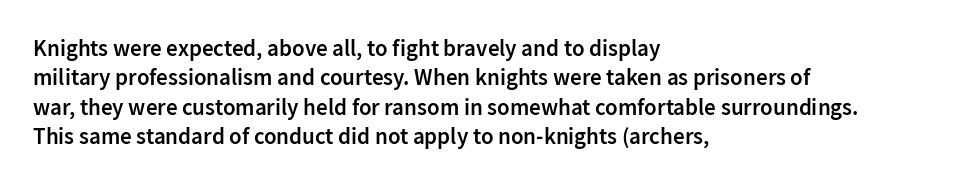
{"italic": "no", "bold": "semi", "underline": "no", "align": "left", "line_spacing": "normal", "line_spacing_ratio": 1.28, "letter_spacing": "normal", "letter_spacing_em": 0.0, "glyph_px": 23}
